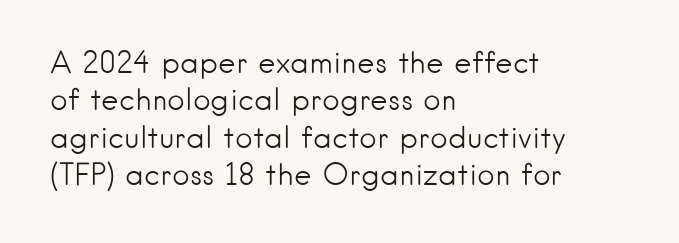
The image shows 30 px light sans-serif type, upright; set left-aligned, normal line spacing (1.25x), normal letter spacing, not underlined; low stroke contrast and a small x-height.
